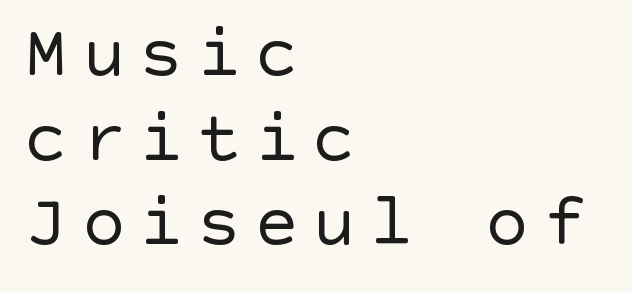
The image shows 73 px regular-weight sans-serif type, upright; set left-aligned, line spacing 1.16x, not underlined; a large x-height.
